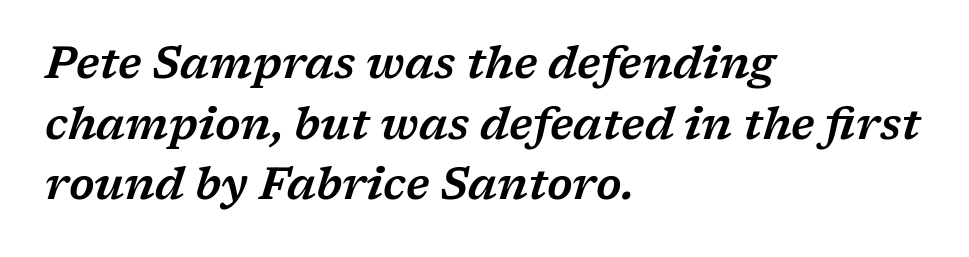
The strip under each line holds only bare page. Designer's note — italics engaged. Every row of glyphs begins at an identical x-position on the left. Character widths vary here, with narrow letters taking less room than wide ones.
